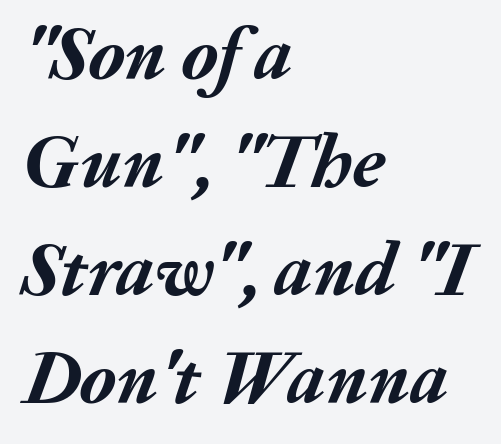
The image shows 75 px semibold type, italic (leaning right); set left-aligned, normal line spacing (1.44x), normal letter spacing, not underlined; medium stroke contrast and a medium x-height.
